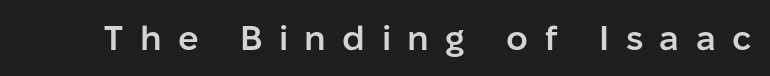
The image shows 34 px semibold sans-serif type, upright; set unusually wide letter spacing (+0.48 em), not underlined; low stroke contrast and a medium x-height.
